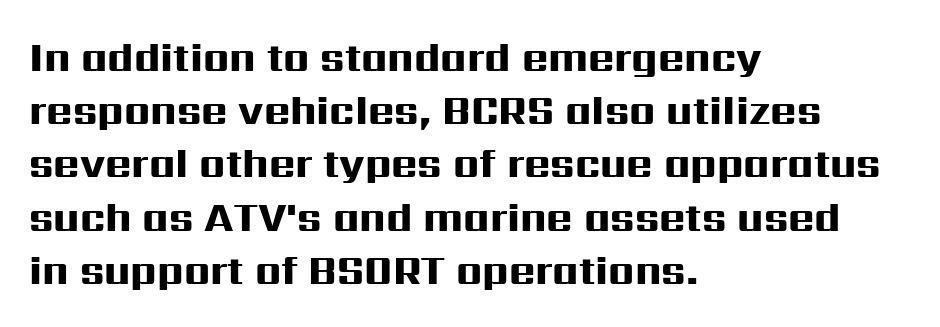
Q: Is the text bold? A: Yes.
Q: Is the text italic (slanted)? A: No, it is upright.
Q: Is the typeface a serif or a sans-serif typeface? A: Sans-serif.
Q: Is the text underlined? A: No.
Q: How is the paragraph aligned? A: Left-aligned.
Q: Is the spacing between letters normal or unusually wide? A: Normal.
Q: Is the spacing between lines tight, normal or loose? A: Normal.
Q: Width (condensed, normal, or wide)? A: Wide.
Q: Stroke contrast? A: High.
Q: x-height? A: Medium.
Q: Monospaced? A: No.
